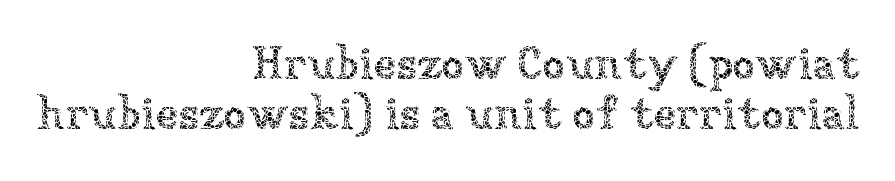
Q: Is the text bold? A: No.
Q: Is the text italic (slanted)? A: No, it is upright.
Q: Is the text underlined? A: No.
Q: How is the paragraph aligned? A: Right-aligned.
Q: Is the spacing between letters normal or unusually wide? A: Normal.
Q: Is the spacing between lines tight, normal or loose? A: Tight.
Q: Width (condensed, normal, or wide)? A: Normal.
Q: Stroke contrast? A: Low.
Q: x-height? A: Medium.
Q: Monospaced? A: No.
